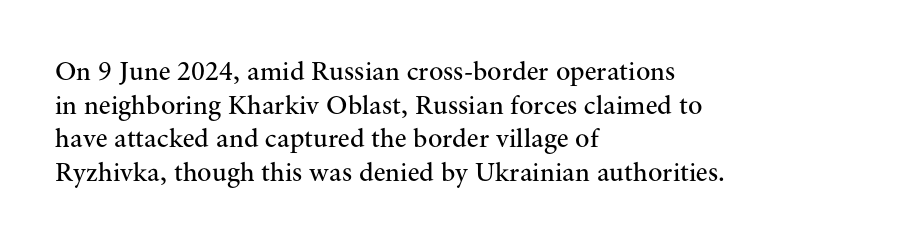
Q: Is the text bold? A: No.
Q: Is the text italic (slanted)? A: No, it is upright.
Q: Is the text underlined? A: No.
Q: How is the paragraph aligned? A: Left-aligned.
Q: Is the spacing between letters normal or unusually wide? A: Normal.
Q: Is the spacing between lines tight, normal or loose? A: Normal.
